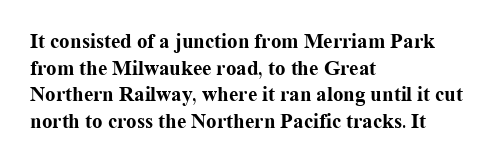
Q: Is the text bold? A: Yes.
Q: Is the text italic (slanted)? A: No, it is upright.
Q: Is the text underlined? A: No.
Q: How is the paragraph aligned? A: Left-aligned.
Q: Is the spacing between letters normal or unusually wide? A: Normal.
Q: Is the spacing between lines tight, normal or loose? A: Normal.
